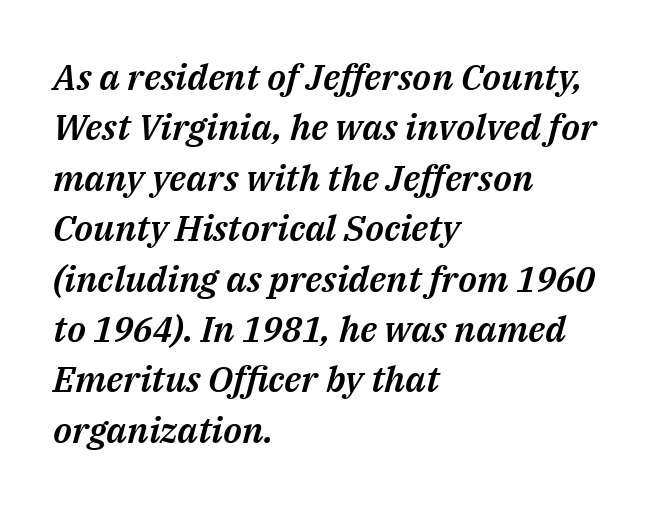
{"italic": "yes", "lean": "right", "slant_degrees": 14, "width": "normal", "stroke_contrast": "medium", "x_height": "medium", "monospaced": "no", "underline": "no", "align": "left", "line_spacing": "normal", "line_spacing_ratio": 1.4, "letter_spacing": "normal", "letter_spacing_em": 0.0, "glyph_px": 36}
